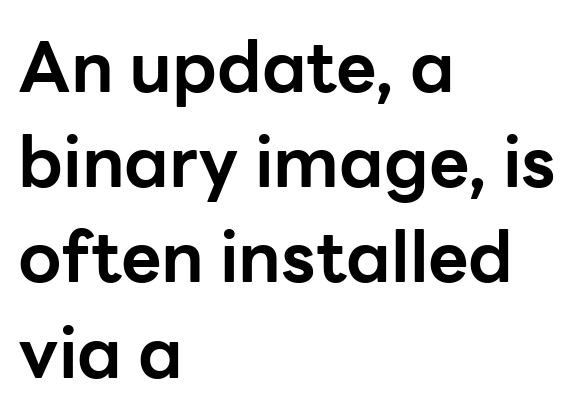
Is this a fixed-width face? No — the glyphs have proportional, varying widths. I'd call this a sans setting — the letters go barefoot. Quick note: underline off. Style check: upright. Summary of vertical rhythm: regular, with standard interline spacing.
